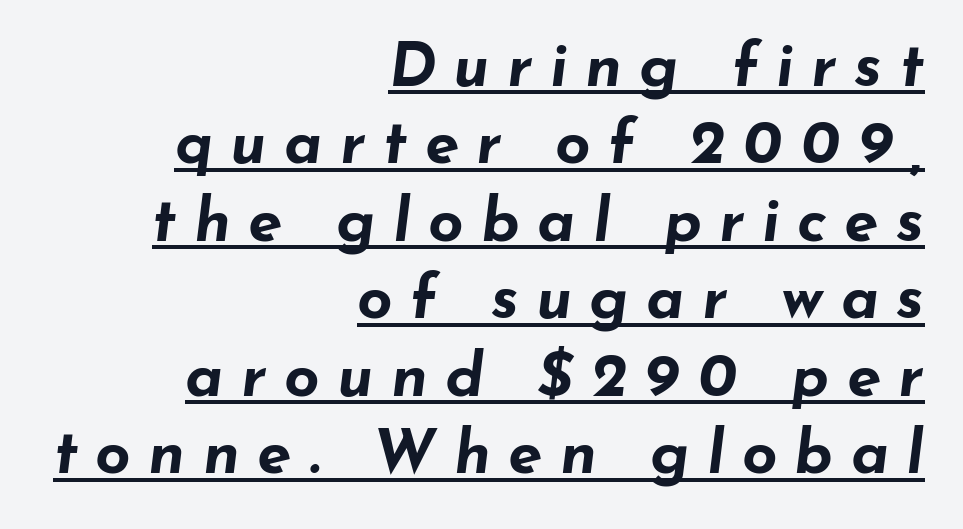
Slanted lettering throughout. Right-aligned paragraph, ragged on the left. Emphasis by weight is at full strength: bold. Is there much room between lines? A standard amount, neither cramped nor airy. Looks like someone drew a line under every word here. The passage shown has open, widely tracked lettering throughout.
